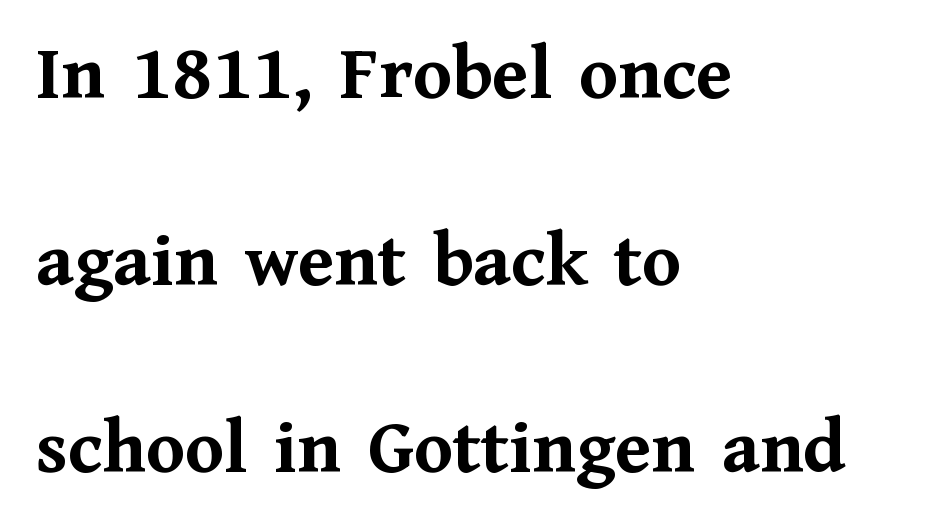
{"serif": "yes", "italic": "no", "bold": "yes", "weight": "semibold", "width": "normal", "stroke_contrast": "medium", "x_height": "medium", "monospaced": "no", "underline": "no", "align": "left", "line_spacing": "loose", "line_spacing_ratio": 2.37, "letter_spacing": "normal", "letter_spacing_em": 0.0, "glyph_px": 79}
